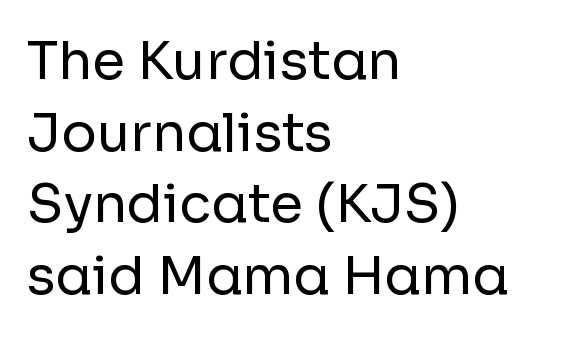
The image shows 53 px regular-weight sans-serif type, upright; set left-aligned, normal line spacing (1.35x), normal letter spacing, not underlined; low stroke contrast and a medium x-height.
